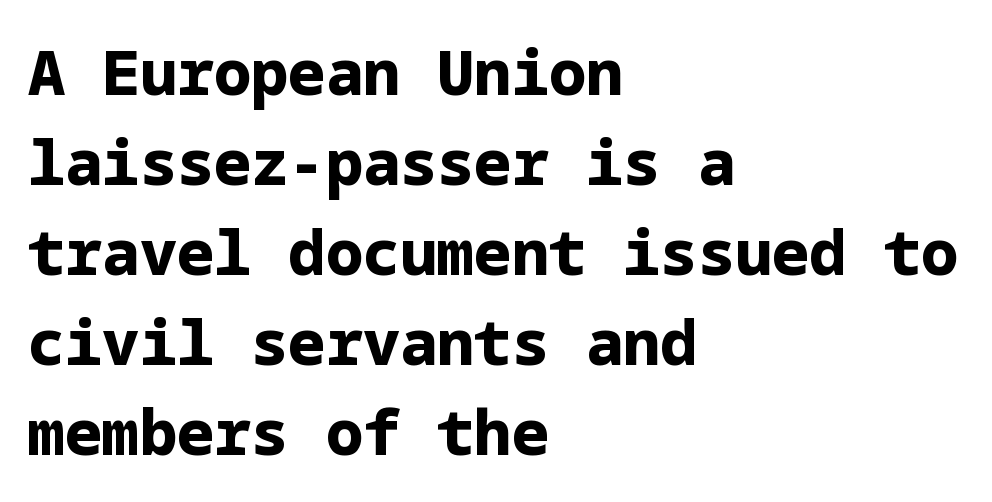
Q: Is the text bold? A: Yes.
Q: Is the text italic (slanted)? A: No, it is upright.
Q: Is the typeface a serif or a sans-serif typeface? A: Sans-serif.
Q: Is the text underlined? A: No.
Q: How is the paragraph aligned? A: Left-aligned.
Q: Is the spacing between letters normal or unusually wide? A: Normal.
Q: Is the spacing between lines tight, normal or loose? A: Normal.
Q: Width (condensed, normal, or wide)? A: Normal.
Q: Stroke contrast? A: Low.
Q: x-height? A: Medium.
